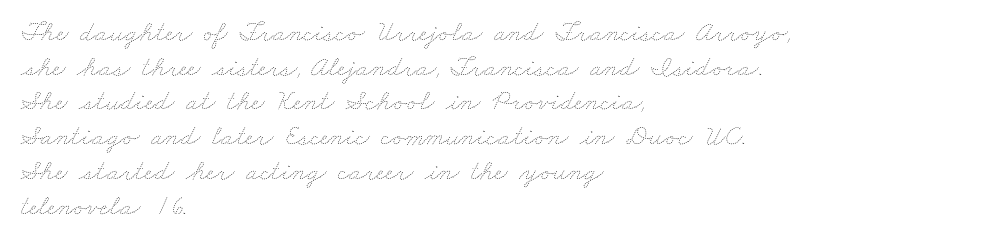
{"bold": "no", "weight": "thin", "width": "wide", "stroke_contrast": "low", "x_height": "small", "monospaced": "no", "underline": "no", "align": "left", "line_spacing_ratio": 1.24, "letter_spacing": "normal", "letter_spacing_em": 0.0, "glyph_px": 28}
